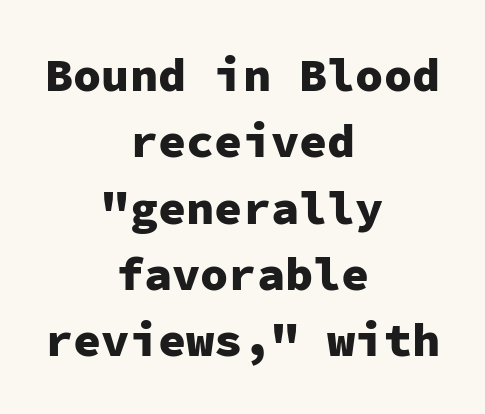
{"serif": "no", "italic": "no", "bold": "yes", "weight": "heavy", "width": "normal", "stroke_contrast": "low", "x_height": "medium", "monospaced": "yes", "underline": "no", "align": "center", "line_spacing": "normal", "line_spacing_ratio": 1.41, "letter_spacing": "normal", "letter_spacing_em": 0.0, "glyph_px": 47}
